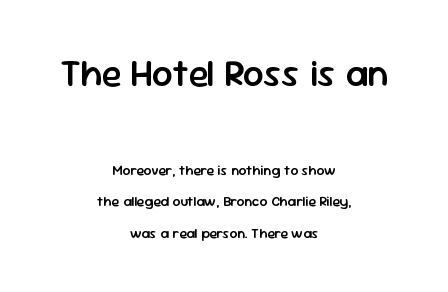
Q: Is the text bold? A: Semi-bold.
Q: Is the text italic (slanted)? A: No, it is upright.
Q: Is the typeface a serif or a sans-serif typeface? A: Sans-serif.
Q: Is the text underlined? A: No.
Q: How is the paragraph aligned? A: Centered.
Q: Is the spacing between letters normal or unusually wide? A: Normal.
Q: Is the spacing between lines tight, normal or loose? A: Loose.
Q: Which block of text is set in a larger size, the first (top) or the second (bottom)? A: The first (top) one.
Q: Width (condensed, normal, or wide)? A: Normal.
Q: Stroke contrast? A: Low.
Q: x-height? A: Medium.
Q: Monospaced? A: No.
